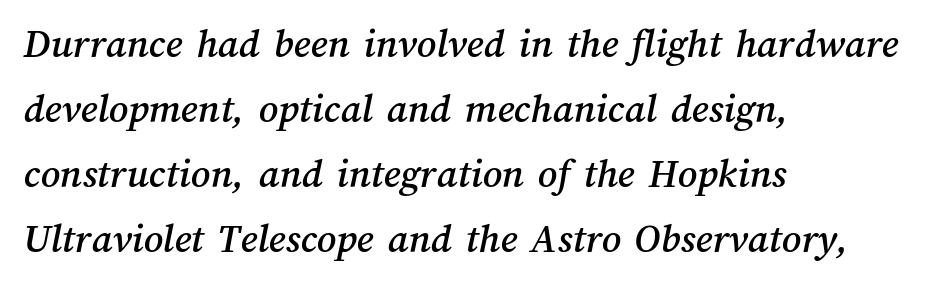
Q: Is the text underlined? A: No.
Q: How is the paragraph aligned? A: Left-aligned.
Q: Is the spacing between letters normal or unusually wide? A: Normal.
Q: Is the spacing between lines tight, normal or loose? A: Normal.
Q: Width (condensed, normal, or wide)? A: Normal.
Q: Stroke contrast? A: Medium.
Q: x-height? A: Medium.
Q: Monospaced? A: No.
